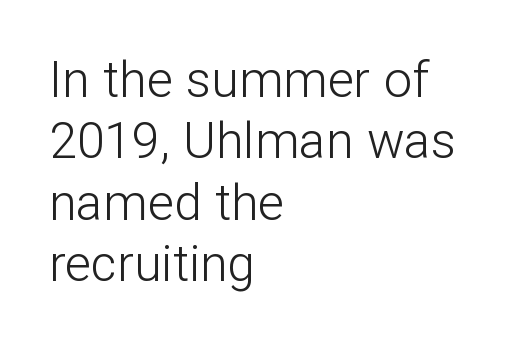
Q: Is the text bold? A: No.
Q: Is the text italic (slanted)? A: No, it is upright.
Q: Is the typeface a serif or a sans-serif typeface? A: Sans-serif.
Q: Is the text underlined? A: No.
Q: How is the paragraph aligned? A: Left-aligned.
Q: Is the spacing between letters normal or unusually wide? A: Normal.
Q: Width (condensed, normal, or wide)? A: Normal.
Q: Stroke contrast? A: Low.
Q: x-height? A: Medium.
Q: Monospaced? A: No.
